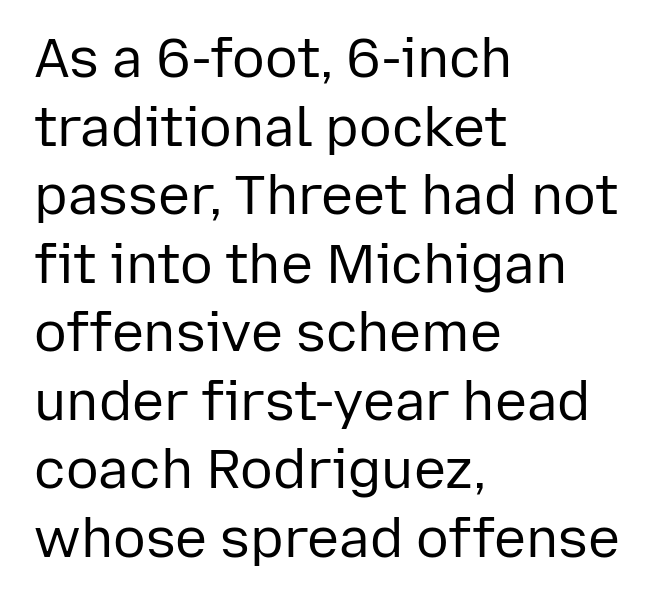
Q: Is the text bold? A: No.
Q: Is the text italic (slanted)? A: No, it is upright.
Q: Is the typeface a serif or a sans-serif typeface? A: Sans-serif.
Q: Is the text underlined? A: No.
Q: How is the paragraph aligned? A: Left-aligned.
Q: Is the spacing between letters normal or unusually wide? A: Normal.
Q: Is the spacing between lines tight, normal or loose? A: Normal.
Q: Width (condensed, normal, or wide)? A: Normal.
Q: Stroke contrast? A: Low.
Q: x-height? A: Medium.
Q: Monospaced? A: No.
